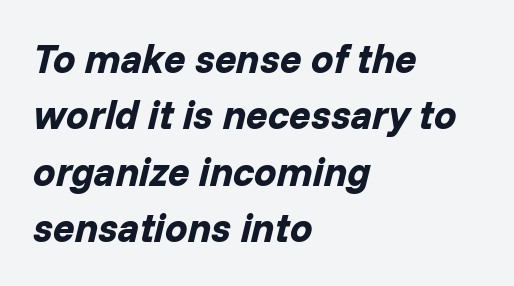
{"italic": "yes", "lean": "right", "slant_degrees": 14, "bold": "yes", "weight": "bold", "width": "normal", "stroke_contrast": "low", "x_height": "medium", "monospaced": "no", "underline": "no", "align": "left", "line_spacing": "normal", "line_spacing_ratio": 1.41, "letter_spacing": "normal", "letter_spacing_em": 0.0, "glyph_px": 40}
